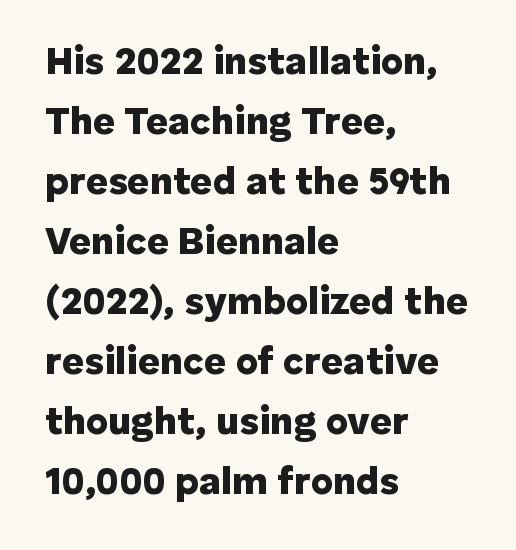
Q: Is the text bold? A: Yes.
Q: Is the text italic (slanted)? A: No, it is upright.
Q: Is the typeface a serif or a sans-serif typeface? A: Sans-serif.
Q: Is the text underlined? A: No.
Q: How is the paragraph aligned? A: Left-aligned.
Q: Is the spacing between letters normal or unusually wide? A: Normal.
Q: Is the spacing between lines tight, normal or loose? A: Normal.
Q: Width (condensed, normal, or wide)? A: Normal.
Q: Stroke contrast? A: Low.
Q: x-height? A: Medium.
Q: Monospaced? A: No.
